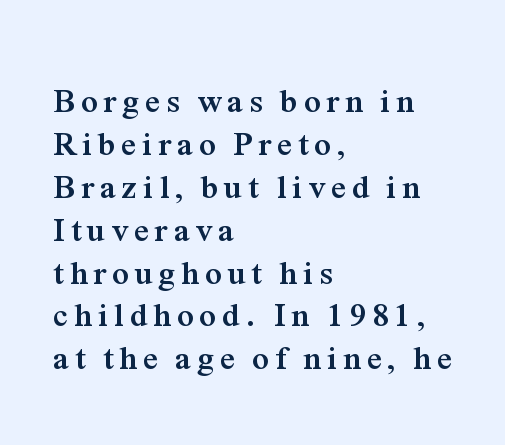
Q: Is the text bold? A: Yes.
Q: Is the text italic (slanted)? A: No, it is upright.
Q: Is the typeface a serif or a sans-serif typeface? A: Serif.
Q: Is the text underlined? A: No.
Q: How is the paragraph aligned? A: Left-aligned.
Q: Is the spacing between lines tight, normal or loose? A: Normal.
Q: Width (condensed, normal, or wide)? A: Normal.
Q: Stroke contrast? A: Medium.
Q: x-height? A: Medium.
Q: Monospaced? A: No.
